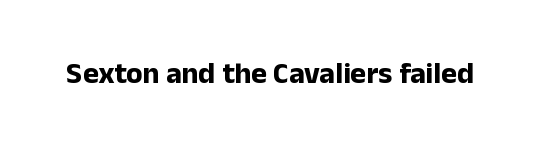
Q: Is the text bold? A: Yes.
Q: Is the text italic (slanted)? A: No, it is upright.
Q: Is the typeface a serif or a sans-serif typeface? A: Sans-serif.
Q: Is the text underlined? A: No.
Q: Is the spacing between letters normal or unusually wide? A: Normal.
Q: Width (condensed, normal, or wide)? A: Normal.
Q: Stroke contrast? A: Low.
Q: x-height? A: Medium.
Q: Monospaced? A: No.
